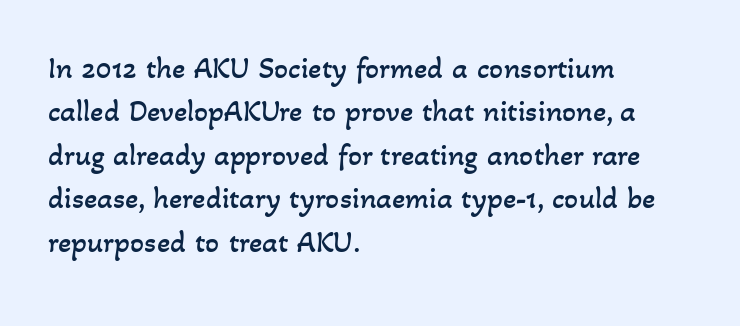
Q: Is the text bold? A: No.
Q: Is the text underlined? A: No.
Q: How is the paragraph aligned? A: Left-aligned.
Q: Is the spacing between letters normal or unusually wide? A: Normal.
Q: Is the spacing between lines tight, normal or loose? A: Normal.
Q: Width (condensed, normal, or wide)? A: Normal.
Q: Stroke contrast? A: Low.
Q: x-height? A: Small.
Q: Monospaced? A: No.
